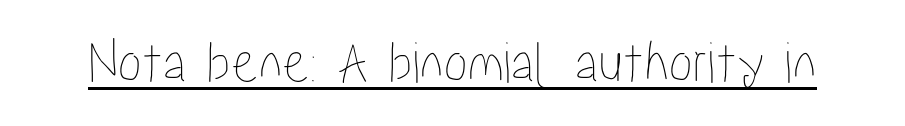
Q: Is the text italic (slanted)? A: No, it is upright.
Q: Is the text underlined? A: Yes.
Q: Is the spacing between letters normal or unusually wide? A: Normal.
Q: Width (condensed, normal, or wide)? A: Condensed.
Q: Stroke contrast? A: Low.
Q: x-height? A: Medium.
Q: Monospaced? A: No.
